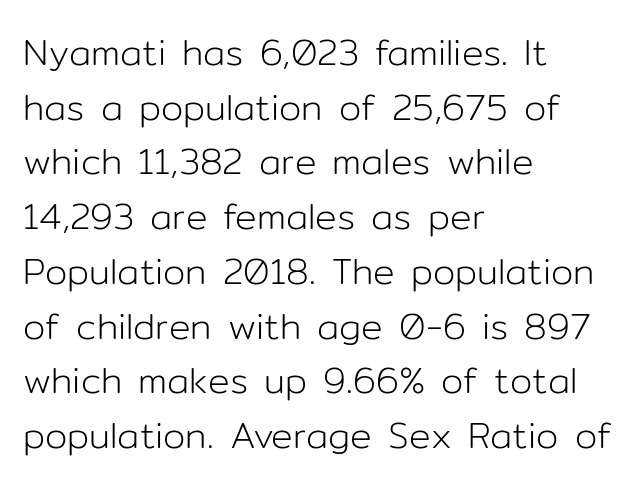
Q: Is the text bold? A: No.
Q: Is the text italic (slanted)? A: No, it is upright.
Q: Is the typeface a serif or a sans-serif typeface? A: Sans-serif.
Q: Is the text underlined? A: No.
Q: How is the paragraph aligned? A: Left-aligned.
Q: Is the spacing between letters normal or unusually wide? A: Normal.
Q: Is the spacing between lines tight, normal or loose? A: Normal.
Q: Width (condensed, normal, or wide)? A: Normal.
Q: Stroke contrast? A: Low.
Q: x-height? A: Medium.
Q: Monospaced? A: No.
